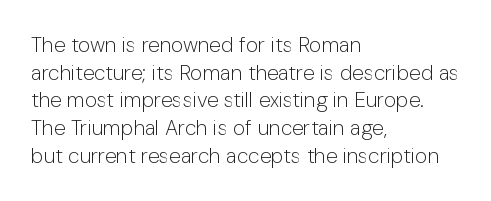
Every stem runs plumb, perpendicular to the baseline. Leftover space on each line is placed entirely after the last word. Check the space under the baseline: it is left empty. This reads as an unemphasized weight, regular at the heaviest. Caption: standard tracking, unaltered.
